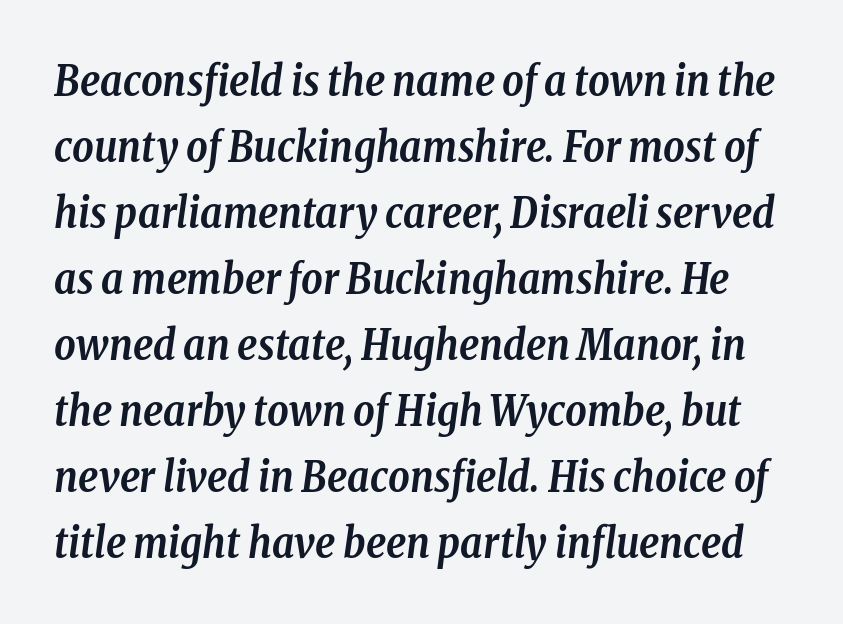
{"serif": "yes", "italic": "yes", "lean": "right", "slant_degrees": 8, "bold": "yes", "weight": "semibold", "width": "condensed", "stroke_contrast": "low", "x_height": "medium", "monospaced": "no", "underline": "no", "line_spacing": "normal", "line_spacing_ratio": 1.57, "letter_spacing": "normal", "letter_spacing_em": 0.0, "glyph_px": 42}
